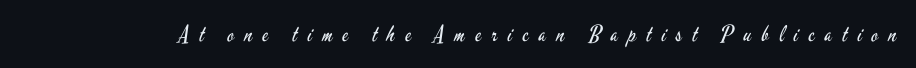
The foot of each line stays bare and open. This is not heavy type; no bold has been used. You could only call the tracking loose — the letters float apart.
